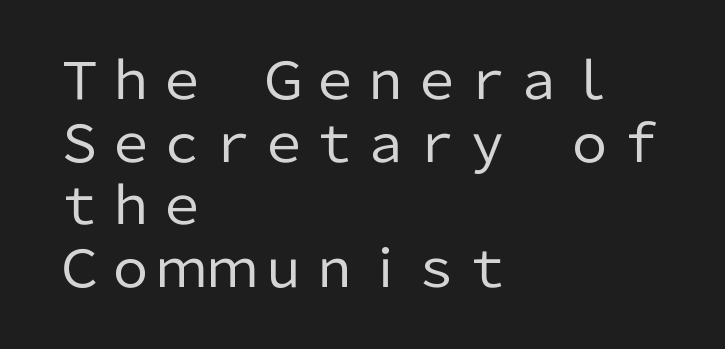
Q: Is the text bold? A: No.
Q: Is the text italic (slanted)? A: No, it is upright.
Q: Is the typeface a serif or a sans-serif typeface? A: Sans-serif.
Q: Is the text underlined? A: No.
Q: How is the paragraph aligned? A: Left-aligned.
Q: Is the spacing between letters normal or unusually wide? A: Normal.
Q: Width (condensed, normal, or wide)? A: Normal.
Q: Stroke contrast? A: Low.
Q: x-height? A: Medium.
Q: Monospaced? A: No.
